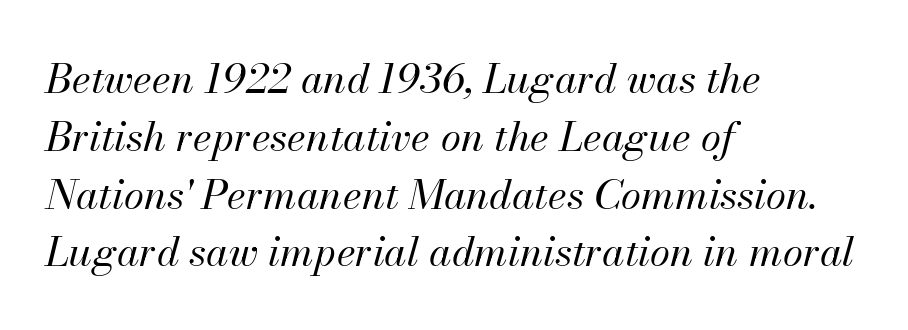
Here the designer chose a conventional face with non-uniform glyph widths. It's the slanting kind of type. Weight: in the light-to-regular range. In CSS terms this would be text-align: left.
